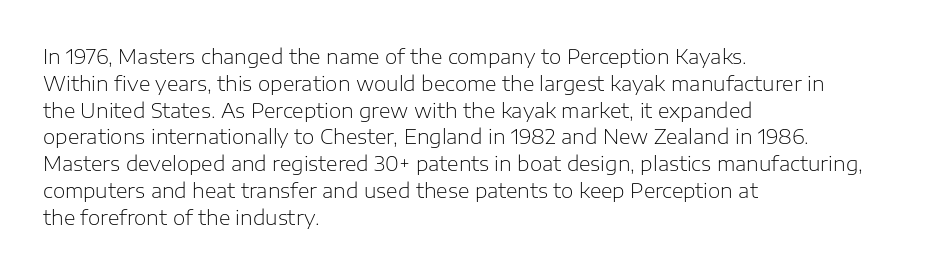
The image shows 20 px text type, upright; set left-aligned, normal line spacing (1.34x), normal letter spacing, not underlined.
